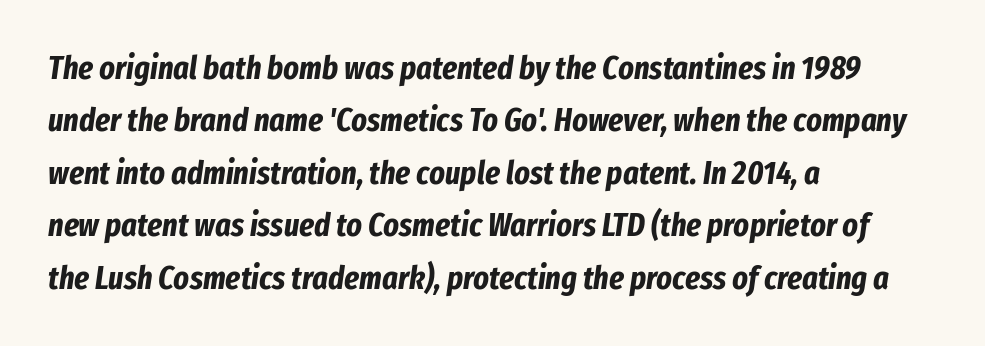
{"italic": "yes", "lean": "right", "slant_degrees": 8, "bold": "yes", "weight": "bold", "width": "condensed", "stroke_contrast": "low", "x_height": "medium", "monospaced": "no", "underline": "no", "align": "left", "line_spacing": "normal", "line_spacing_ratio": 1.59, "letter_spacing": "normal", "letter_spacing_em": 0.0, "glyph_px": 33}
